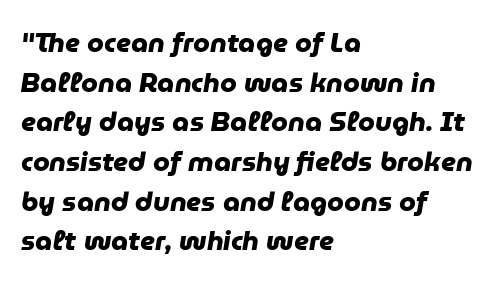
The image shows 27 px bold type; set left-aligned, normal line spacing (1.47x), normal letter spacing, not underlined.
